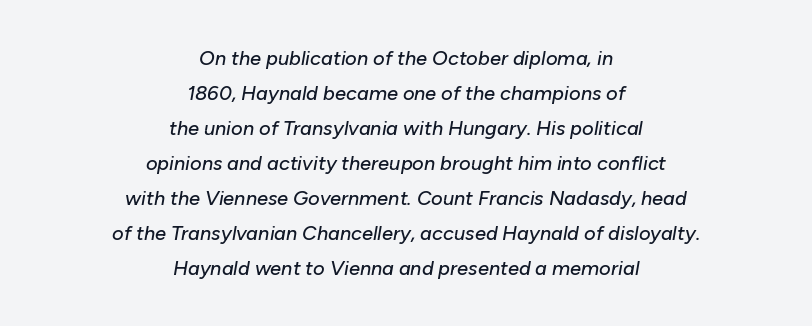
The image shows 20 px text type, italic (leaning right); set centered, line spacing 1.75x, normal letter spacing, not underlined.
